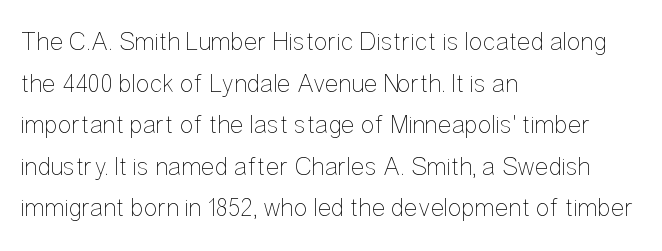
The image shows 26 px text type, upright; set left-aligned, normal line spacing (1.6x), normal letter spacing, not underlined.
